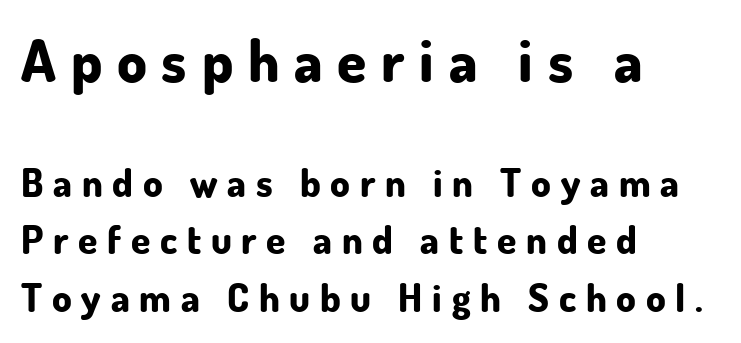
The initial chunk of copy outweighs the following chunk in type size. Descender tails drop into unmarked territory. A normal amount of white space separates one row of letters from the next. Horizontal alignment here is leftward, the default for most running prose. The passage shown is typed in a proportional face where columns would drift. The characters look thick and weighty, a clear bold.
